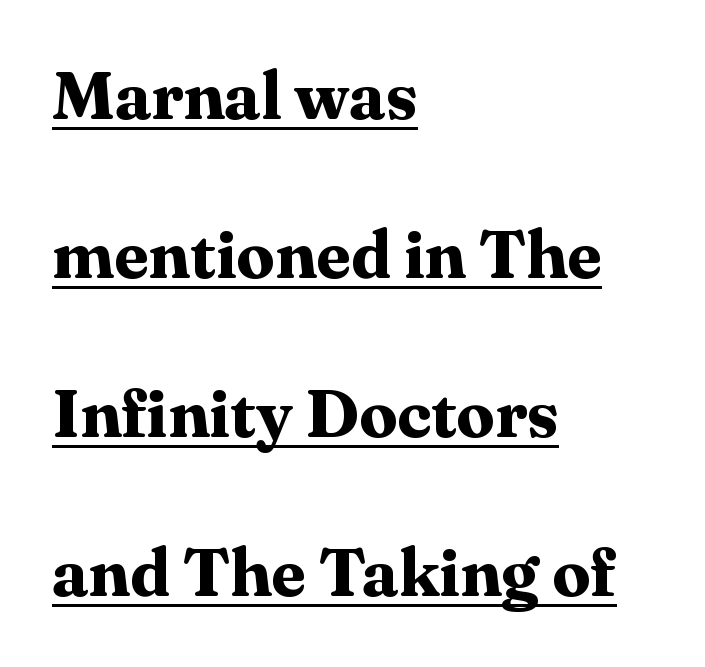
The image shows 68 px bold serif type, upright; set left-aligned, loose line spacing (2.34x), normal letter spacing, underlined; medium stroke contrast and a medium x-height.
